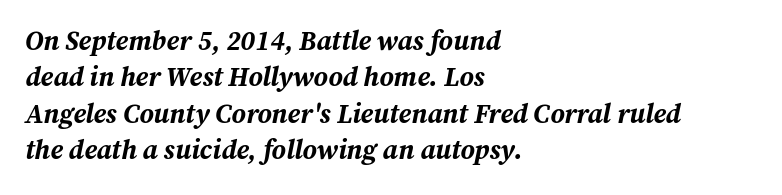
The image shows 27 px bold type, italic (leaning right); set left-aligned, normal line spacing (1.35x), normal letter spacing, not underlined.
